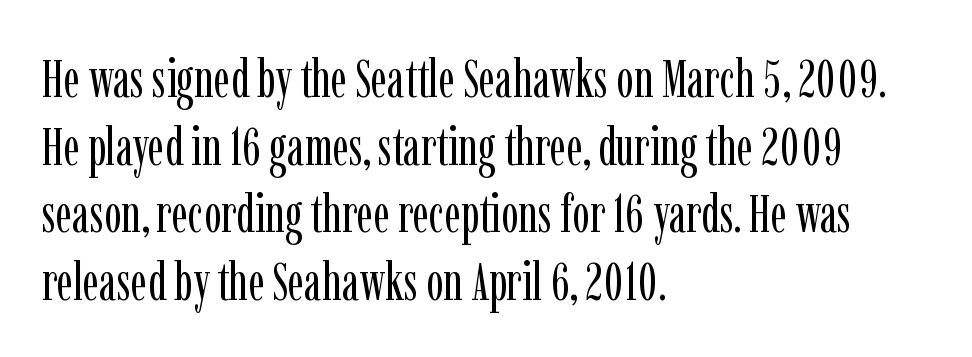
{"serif": "yes", "italic": "no", "bold": "no", "weight": "regular", "width": "condensed", "stroke_contrast": "low", "x_height": "medium", "monospaced": "no", "underline": "no", "align": "left", "line_spacing": "normal", "line_spacing_ratio": 1.3, "letter_spacing": "normal", "letter_spacing_em": 0.0, "glyph_px": 52}
